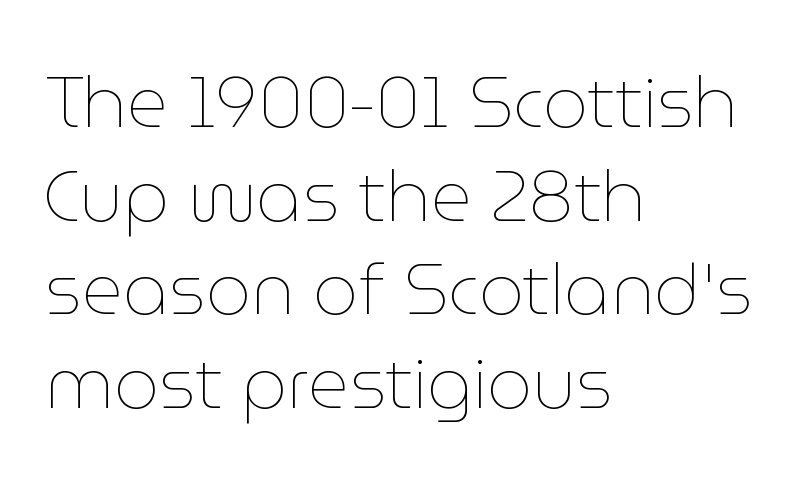
The image shows 71 px thin type, upright; set left-aligned, normal line spacing (1.32x), normal letter spacing, not underlined; low stroke contrast and a medium x-height.
